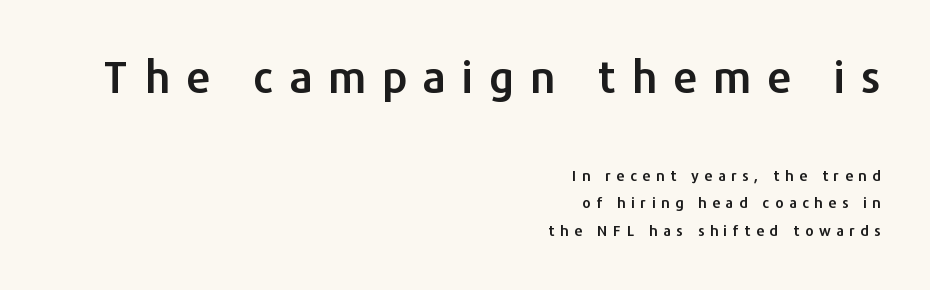
{"serif": "no", "italic": "no", "width": "normal", "stroke_contrast": "low", "x_height": "medium", "monospaced": "no", "underline": "no", "align": "right", "line_spacing_ratio": 1.85, "letter_spacing": "wide", "letter_spacing_em": 0.35, "larger_block": "first", "size_ratio": 2.93, "glyph_px": 44}
